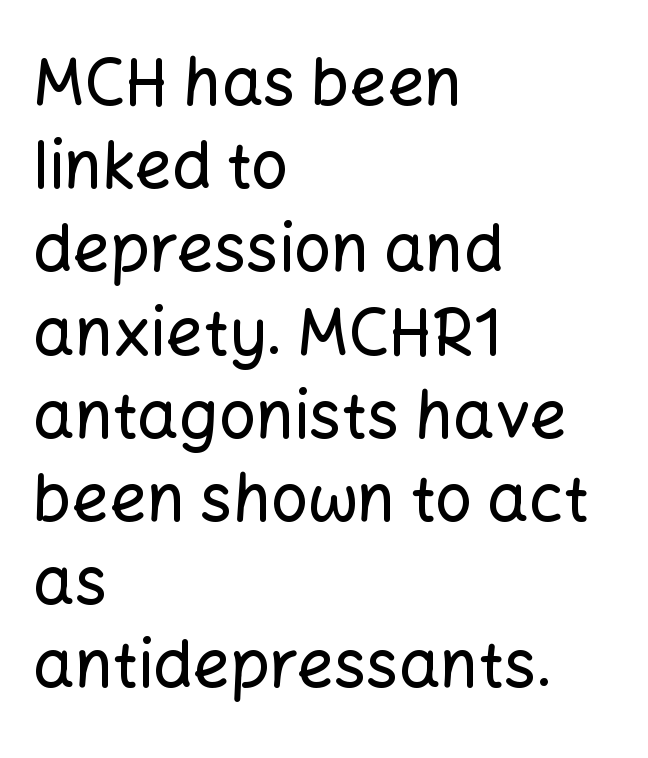
Every stem runs plumb, perpendicular to the baseline. There is no visible air inserted between adjacent glyphs. Just letters on the line, the space beneath them empty. Baseline-to-baseline distance is the conventional proportion of letter height. The rendering anchors every line to the left-hand side. Nothing sits at the stroke ends, so this counts as sans-serif.
